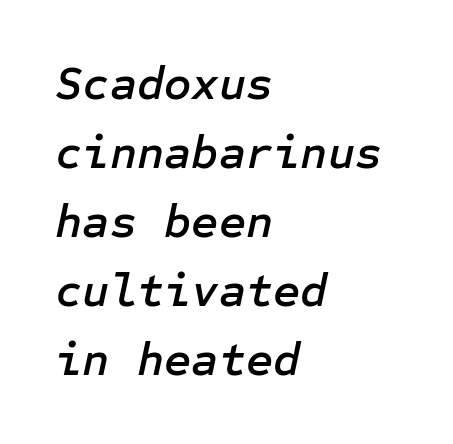
Q: Is the text italic (slanted)? A: Yes, it leans right by about 12 degrees.
Q: Is the text underlined? A: No.
Q: How is the paragraph aligned? A: Left-aligned.
Q: Is the spacing between letters normal or unusually wide? A: Normal.
Q: Is the spacing between lines tight, normal or loose? A: Normal.
Q: Width (condensed, normal, or wide)? A: Normal.
Q: Stroke contrast? A: Low.
Q: x-height? A: Medium.
